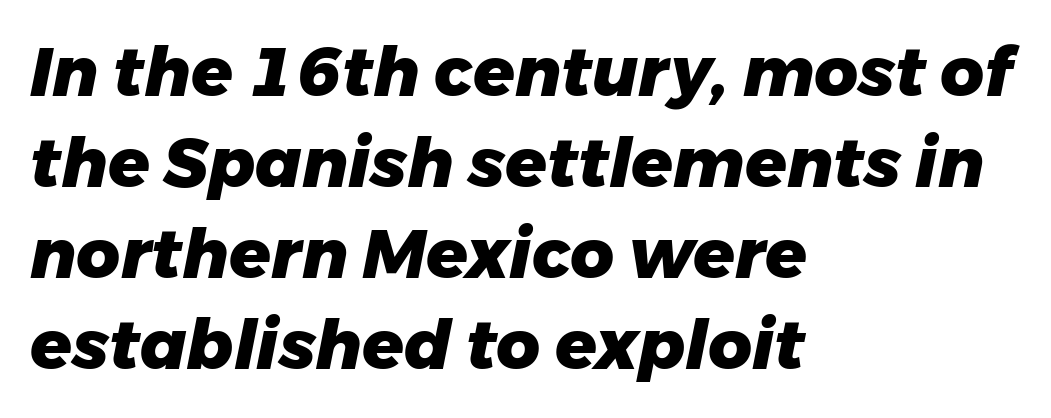
{"italic": "yes", "lean": "right", "slant_degrees": 11, "bold": "yes", "weight": "heavy", "width": "normal", "stroke_contrast": "low", "x_height": "medium", "monospaced": "no", "underline": "no", "align": "left", "line_spacing": "normal", "line_spacing_ratio": 1.34, "letter_spacing": "normal", "letter_spacing_em": 0.0, "glyph_px": 68}
